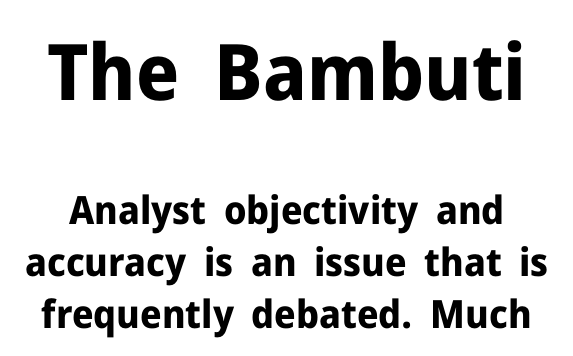
Q: Is the text bold? A: Yes.
Q: Is the text italic (slanted)? A: No, it is upright.
Q: Is the typeface a serif or a sans-serif typeface? A: Sans-serif.
Q: Is the text underlined? A: No.
Q: Is the spacing between letters normal or unusually wide? A: Normal.
Q: Is the spacing between lines tight, normal or loose? A: Normal.
Q: Which block of text is set in a larger size, the first (top) or the second (bottom)? A: The first (top) one.
Q: Width (condensed, normal, or wide)? A: Normal.
Q: Stroke contrast? A: Low.
Q: x-height? A: Medium.
Q: Monospaced? A: No.
